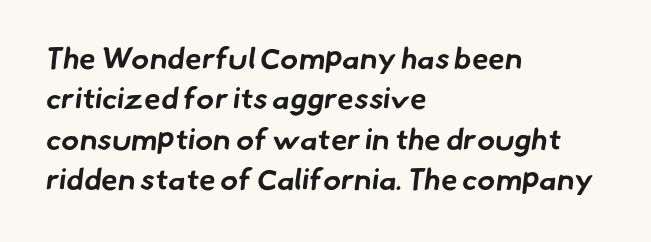
Q: Is the text bold? A: Yes.
Q: Is the typeface a serif or a sans-serif typeface? A: Sans-serif.
Q: Is the text underlined? A: No.
Q: How is the paragraph aligned? A: Left-aligned.
Q: Is the spacing between letters normal or unusually wide? A: Normal.
Q: Is the spacing between lines tight, normal or loose? A: Normal.
Q: Width (condensed, normal, or wide)? A: Normal.
Q: Stroke contrast? A: Low.
Q: x-height? A: Small.
Q: Monospaced? A: No.
